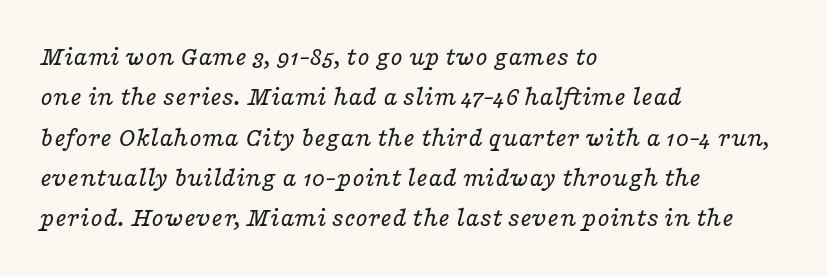
Q: Is the text bold? A: No.
Q: Is the text italic (slanted)? A: Yes, it leans right by about 16 degrees.
Q: Is the typeface a serif or a sans-serif typeface? A: Serif.
Q: Is the text underlined? A: No.
Q: How is the paragraph aligned? A: Left-aligned.
Q: Is the spacing between letters normal or unusually wide? A: Normal.
Q: Is the spacing between lines tight, normal or loose? A: Normal.
Q: Width (condensed, normal, or wide)? A: Wide.
Q: Stroke contrast? A: Low.
Q: x-height? A: Medium.
Q: Monospaced? A: No.
